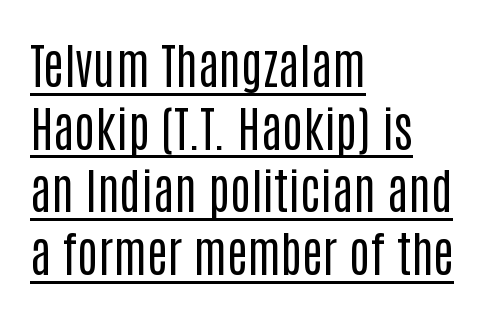
Q: Is the text bold? A: No.
Q: Is the text italic (slanted)? A: No, it is upright.
Q: Is the typeface a serif or a sans-serif typeface? A: Sans-serif.
Q: Is the text underlined? A: Yes.
Q: How is the paragraph aligned? A: Left-aligned.
Q: Is the spacing between letters normal or unusually wide? A: Normal.
Q: Is the spacing between lines tight, normal or loose? A: Normal.
Q: Width (condensed, normal, or wide)? A: Condensed.
Q: Stroke contrast? A: Low.
Q: x-height? A: Large.
Q: Monospaced? A: No.
